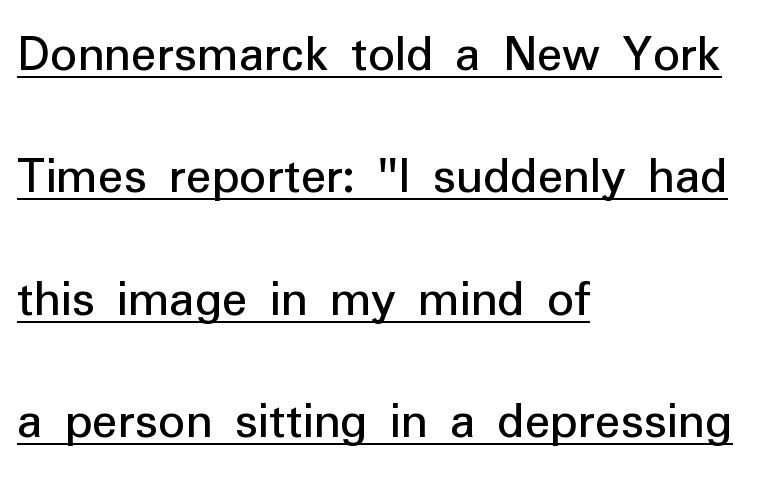
{"serif": "no", "italic": "no", "bold": "no", "weight": "regular", "width": "normal", "stroke_contrast": "low", "x_height": "medium", "monospaced": "no", "underline": "yes", "align": "left", "line_spacing": "loose", "line_spacing_ratio": 2.31, "letter_spacing": "normal", "letter_spacing_em": 0.0, "glyph_px": 53}
